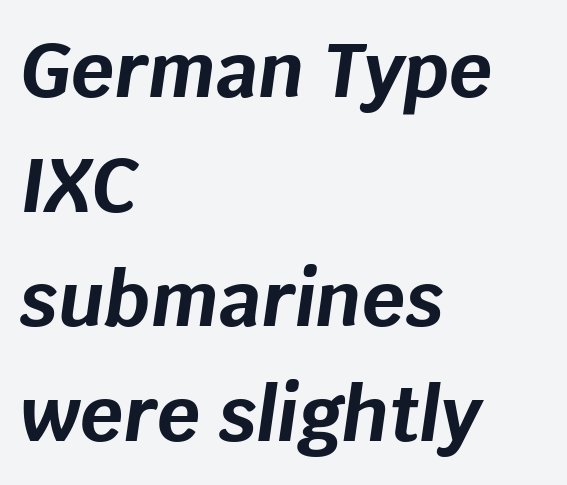
{"italic": "yes", "lean": "right", "slant_degrees": 8, "bold": "yes", "weight": "bold", "width": "normal", "stroke_contrast": "low", "x_height": "large", "monospaced": "no", "underline": "no", "align": "left", "line_spacing": "normal", "line_spacing_ratio": 1.53, "letter_spacing": "normal", "letter_spacing_em": 0.0, "glyph_px": 75}
